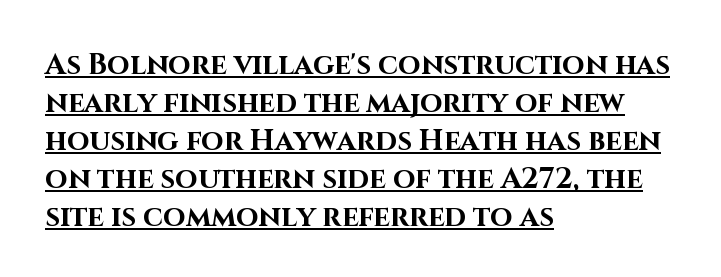
Q: Is the text bold? A: Yes.
Q: Is the text italic (slanted)? A: No, it is upright.
Q: Is the typeface a serif or a sans-serif typeface? A: Sans-serif.
Q: Is the text underlined? A: Yes.
Q: How is the paragraph aligned? A: Left-aligned.
Q: Is the spacing between letters normal or unusually wide? A: Normal.
Q: Is the spacing between lines tight, normal or loose? A: Normal.
Q: Width (condensed, normal, or wide)? A: Normal.
Q: Stroke contrast? A: High.
Q: x-height? A: Large.
Q: Monospaced? A: No.
